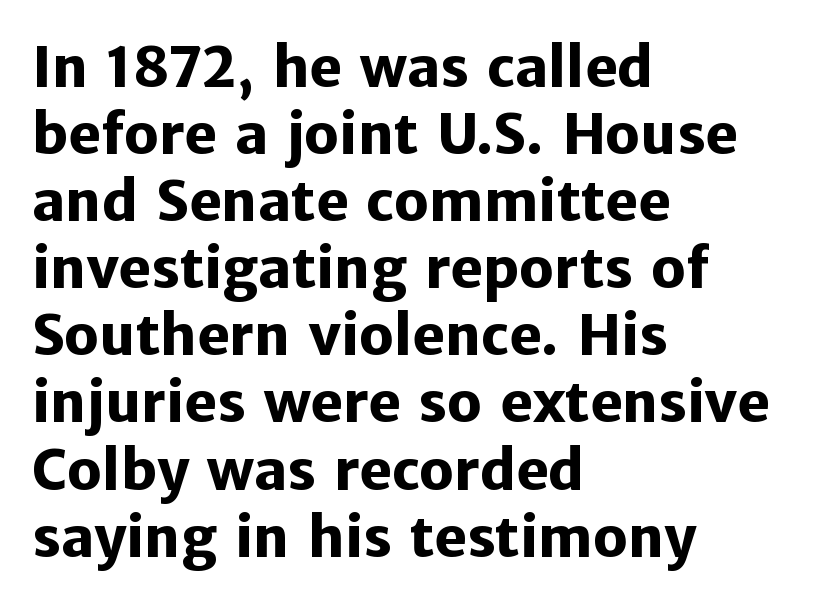
{"serif": "no", "italic": "no", "bold": "yes", "weight": "heavy", "width": "normal", "stroke_contrast": "low", "x_height": "medium", "monospaced": "no", "underline": "no", "align": "left", "line_spacing_ratio": 1.22, "letter_spacing": "normal", "letter_spacing_em": 0.0, "glyph_px": 55}
